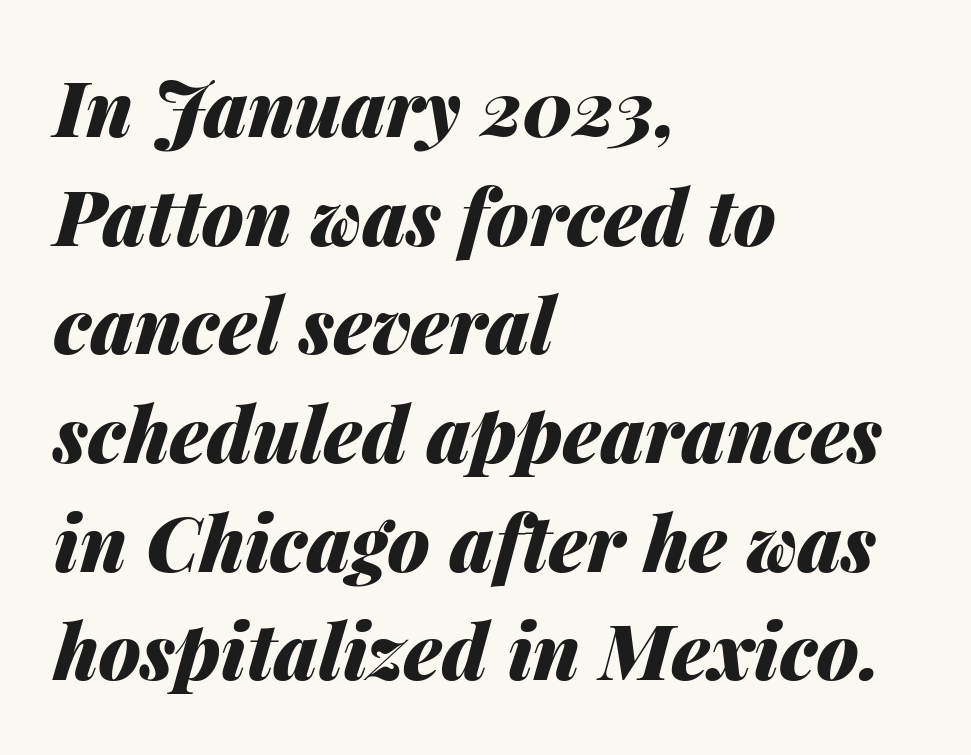
{"italic": "yes", "lean": "right", "slant_degrees": 14, "bold": "yes", "weight": "heavy", "width": "normal", "stroke_contrast": "medium", "x_height": "medium", "monospaced": "no", "underline": "no", "align": "left", "line_spacing": "normal", "line_spacing_ratio": 1.43, "letter_spacing": "normal", "letter_spacing_em": 0.0, "glyph_px": 76}
